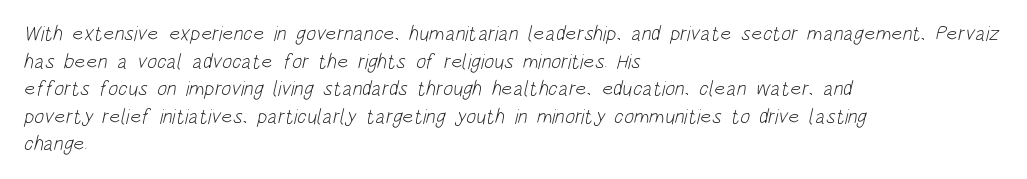
The image shows 21 px text type; set left-aligned, normal line spacing (1.31x), normal letter spacing, not underlined.
